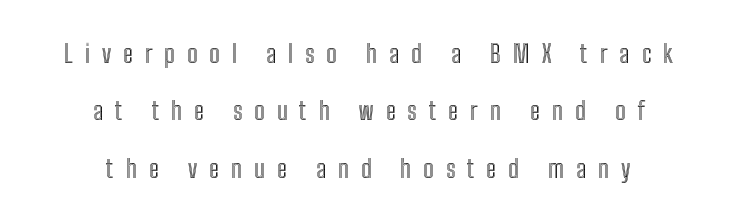
{"italic": "no", "underline": "no", "align": "center", "line_spacing": "loose", "line_spacing_ratio": 2.3, "letter_spacing": "wide", "letter_spacing_em": 0.48, "glyph_px": 25}
